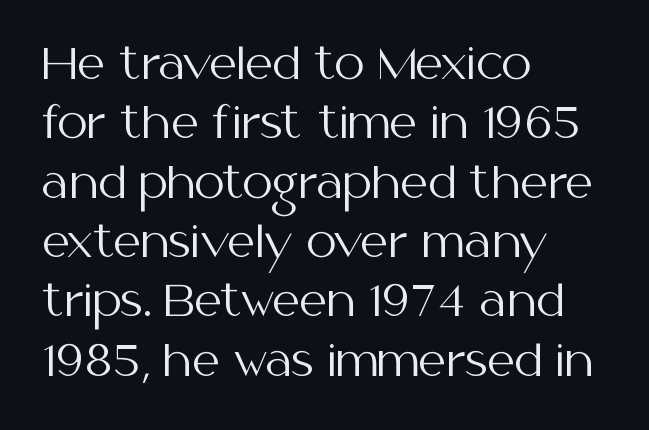
{"serif": "no", "italic": "no", "bold": "no", "weight": "regular", "width": "normal", "stroke_contrast": "medium", "x_height": "medium", "monospaced": "no", "underline": "no", "align": "left", "line_spacing": "normal", "line_spacing_ratio": 1.38, "letter_spacing": "normal", "letter_spacing_em": 0.0, "glyph_px": 43}
